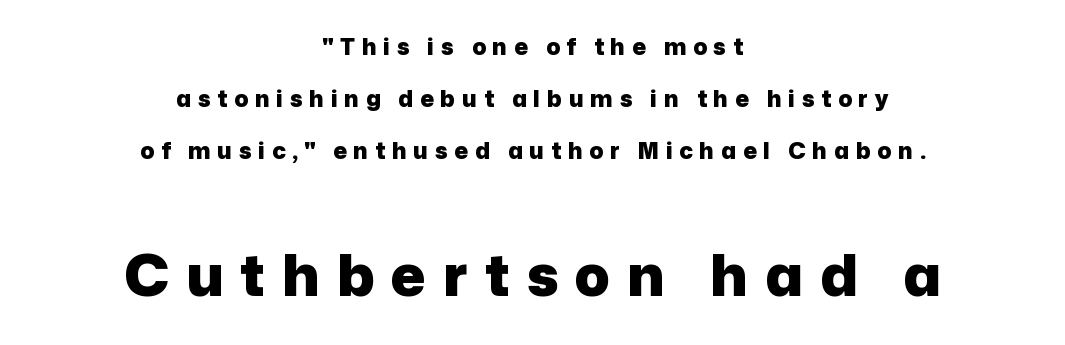
The image shows 58 px heavy sans-serif type, upright; set centered, loose line spacing (2.27x), unusually wide letter spacing (+0.29 em), not underlined; the second (bottom) block is 2.52x larger; low stroke contrast and a medium x-height.
